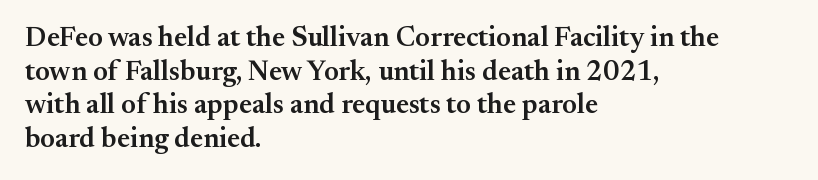
The type is set solid horizontally, with unmodified tracking. I'd call this a serif setting — the letters wear small feet. Teacher's note: observe the even left margin — that is flush-left alignment. Posture: upright roman.
